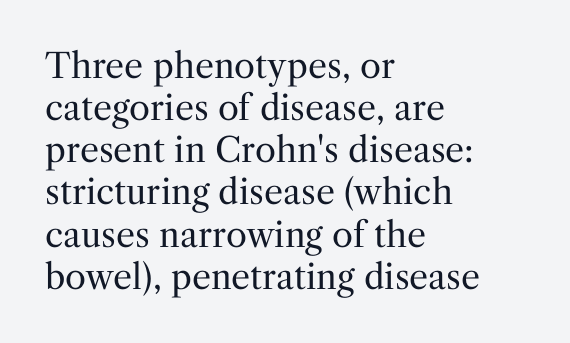
Tracking here is standard; glyphs follow each other at the usual distance. Underline: absent. Alignment: flush left. No italicization has been applied; the sample stays upright. Unlike a clean sans, this face finishes its strokes with serifs. Think of a printed novel: that variable character pitch is what you see here.
